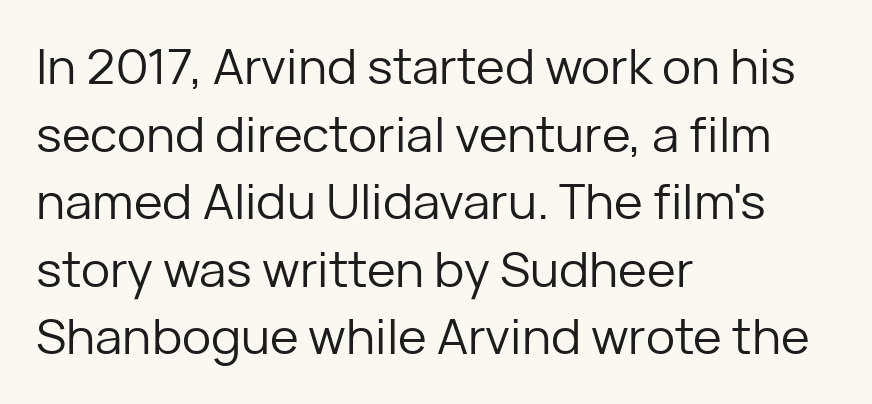
{"serif": "no", "italic": "no", "bold": "no", "weight": "regular", "width": "normal", "stroke_contrast": "low", "x_height": "medium", "monospaced": "no", "underline": "no", "align": "left", "line_spacing": "normal", "line_spacing_ratio": 1.38, "letter_spacing": "normal", "letter_spacing_em": 0.0, "glyph_px": 49}
